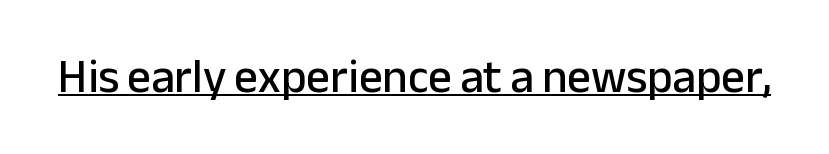
Notice how the stems are strictly vertical — no italics here. Examine the stroke ends and you'll find no serifs. You can see a thin bar hugging the bottom of the glyphs. The tracking reads as untouched default to a designer's eye. Note the varied advance widths — an 'i' is clearly narrower than an 'm'.
